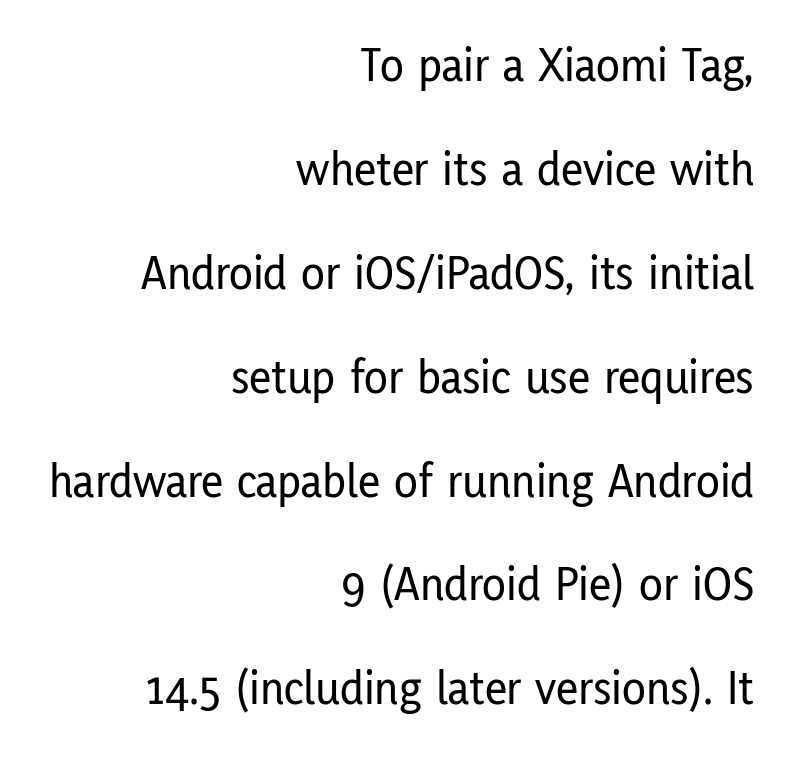
The image shows 49 px condensed sans-serif type, upright; set right-aligned, loose line spacing (2.12x), normal letter spacing, not underlined; low stroke contrast and a medium x-height.
